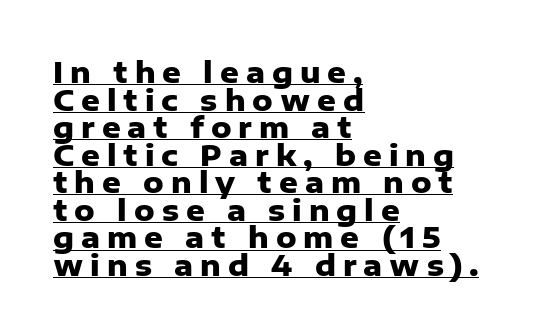
The letters advance in unequal steps, a hallmark of proportional type. It's the straight-up-and-down kind of type. These characters rest on top of a visible drawn line. A student would call this left alignment; a typographer would say flush left, rag right. The horizontal fit of the characters is loose and conspicuously gappy.
